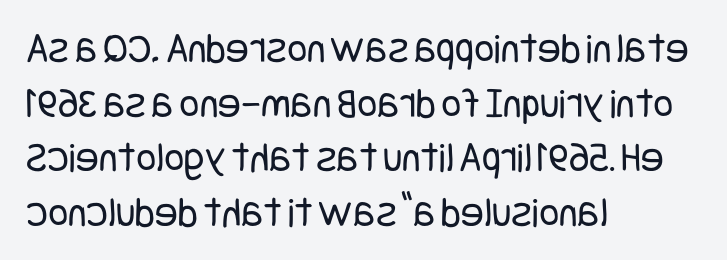
The image shows 43 px regular-weight, condensed sans-serif type, upright; set left-aligned, normal line spacing (1.27x), normal letter spacing, not underlined; low stroke contrast and a large x-height.
